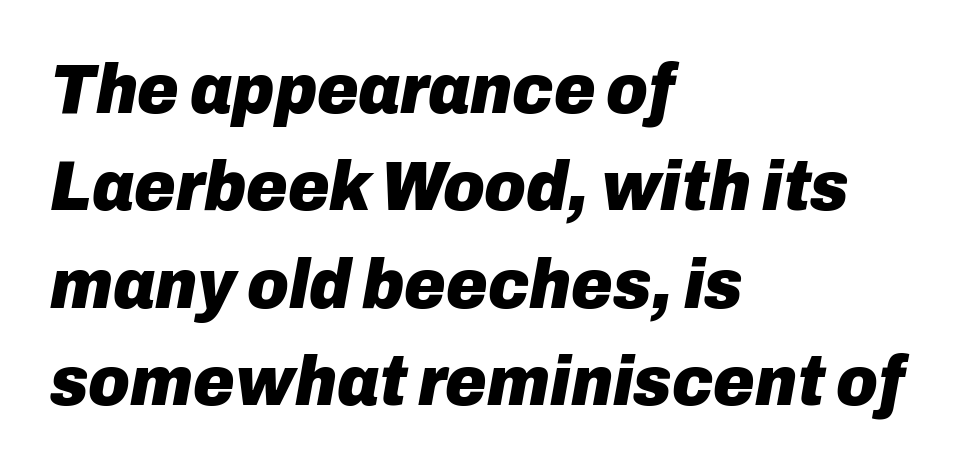
The image shows 71 px heavy type, italic (leaning right); set left-aligned, normal line spacing (1.37x), normal letter spacing, not underlined; low stroke contrast and a medium x-height.
